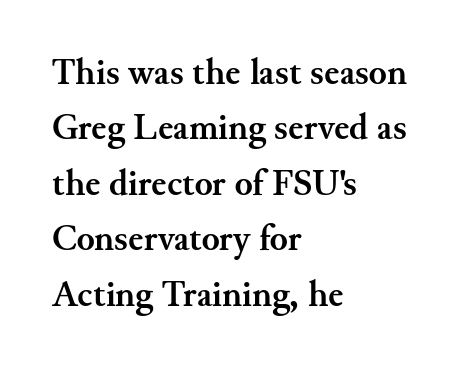
{"serif": "yes", "italic": "no", "bold": "yes", "weight": "semibold", "width": "normal", "stroke_contrast": "medium", "x_height": "small", "monospaced": "no", "underline": "no", "align": "left", "line_spacing": "normal", "line_spacing_ratio": 1.5, "letter_spacing": "normal", "letter_spacing_em": 0.0, "glyph_px": 37}
